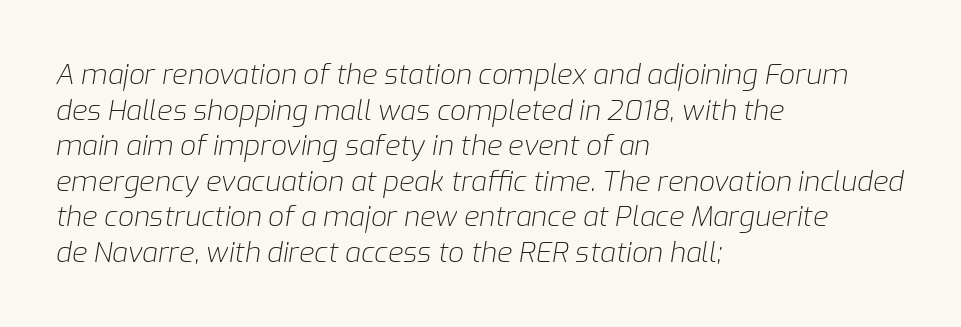
Q: Is the text bold? A: No.
Q: Is the text italic (slanted)? A: Yes, it leans right by about 9 degrees.
Q: Is the text underlined? A: No.
Q: How is the paragraph aligned? A: Left-aligned.
Q: Is the spacing between letters normal or unusually wide? A: Normal.
Q: Is the spacing between lines tight, normal or loose? A: Normal.
Q: Width (condensed, normal, or wide)? A: Normal.
Q: Stroke contrast? A: Low.
Q: x-height? A: Medium.
Q: Monospaced? A: No.
